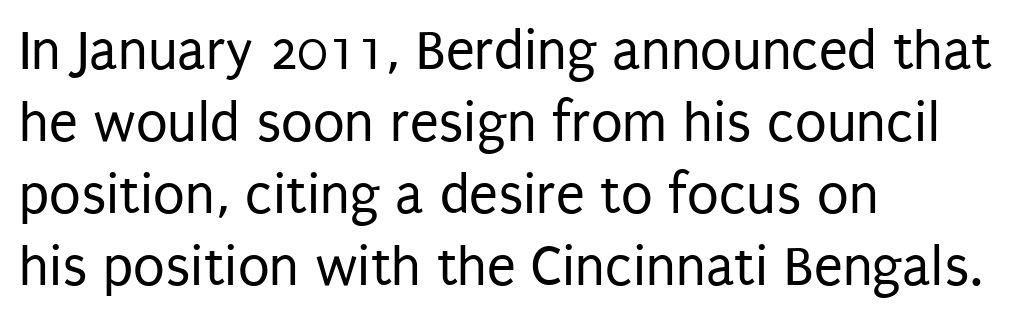
Q: Is the text bold? A: No.
Q: Is the text italic (slanted)? A: No, it is upright.
Q: Is the typeface a serif or a sans-serif typeface? A: Sans-serif.
Q: Is the text underlined? A: No.
Q: How is the paragraph aligned? A: Left-aligned.
Q: Is the spacing between letters normal or unusually wide? A: Normal.
Q: Width (condensed, normal, or wide)? A: Condensed.
Q: Stroke contrast? A: Low.
Q: x-height? A: Large.
Q: Monospaced? A: No.
